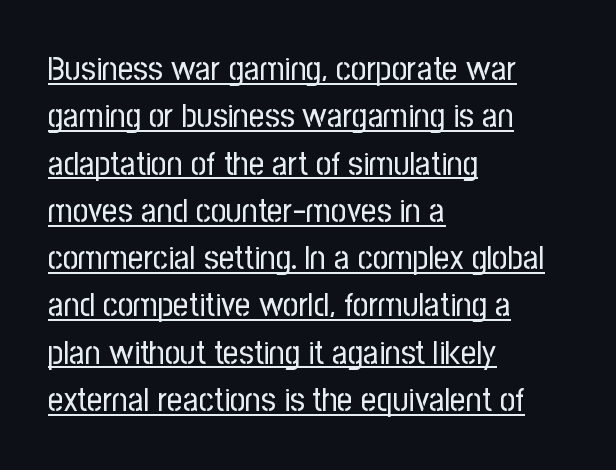
Q: Is the text bold? A: No.
Q: Is the text italic (slanted)? A: No, it is upright.
Q: Is the typeface a serif or a sans-serif typeface? A: Sans-serif.
Q: Is the text underlined? A: Yes.
Q: How is the paragraph aligned? A: Left-aligned.
Q: Is the spacing between letters normal or unusually wide? A: Normal.
Q: Is the spacing between lines tight, normal or loose? A: Normal.
Q: Width (condensed, normal, or wide)? A: Condensed.
Q: Stroke contrast? A: Low.
Q: x-height? A: Medium.
Q: Monospaced? A: No.
